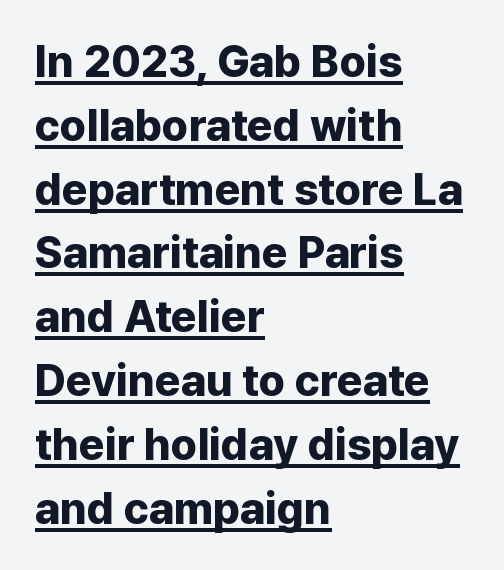
Does a line run under the words? Yes, clearly. This is roman type, the default non-slanted kind. Line spacing here is normal. Where is the straight margin? On the left.
